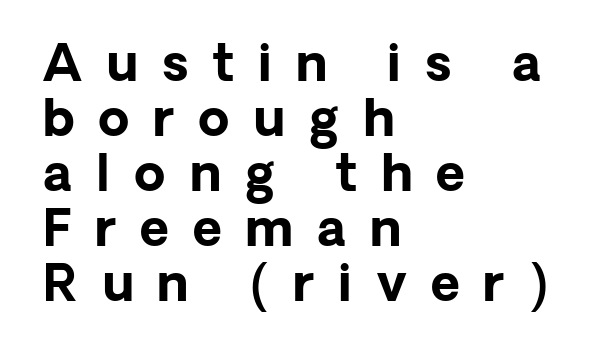
Do the characters align in a grid? No, the font is proportional. Compared with a centered layout, this one pins lines to the left instead. Heft: maximum for text — a bold. Honestly, the rows look squashed on top of each other.
